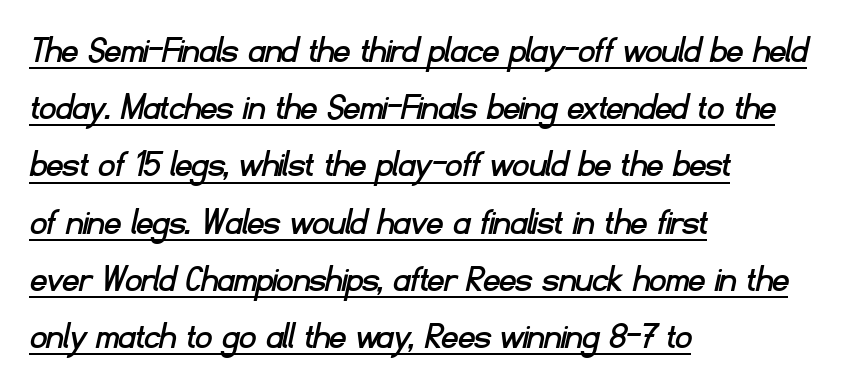
The image shows 40 px sans-serif type; set left-aligned, normal line spacing (1.43x), normal letter spacing, underlined; low stroke contrast and a small x-height.
